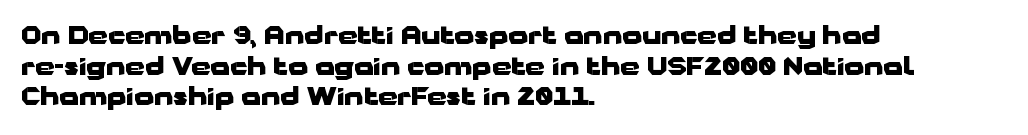
The image shows 25 px bold type, upright; set left-aligned, line spacing 1.23x, normal letter spacing, not underlined.
